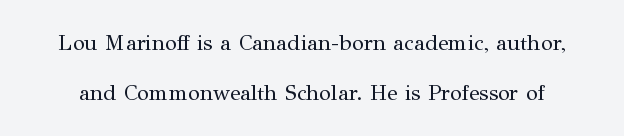
The image shows 22 px text type, upright; set loose line spacing (2.27x), normal letter spacing, not underlined.
